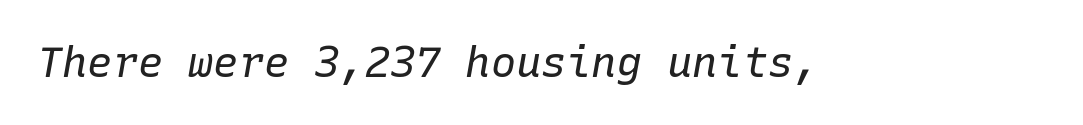
The lettering tilts uniformly, giving the passage an italic look. Nobody touched the tracking dial on this one. Decoration check: the copy has no underline. No extra ink here — the face is not bold.
